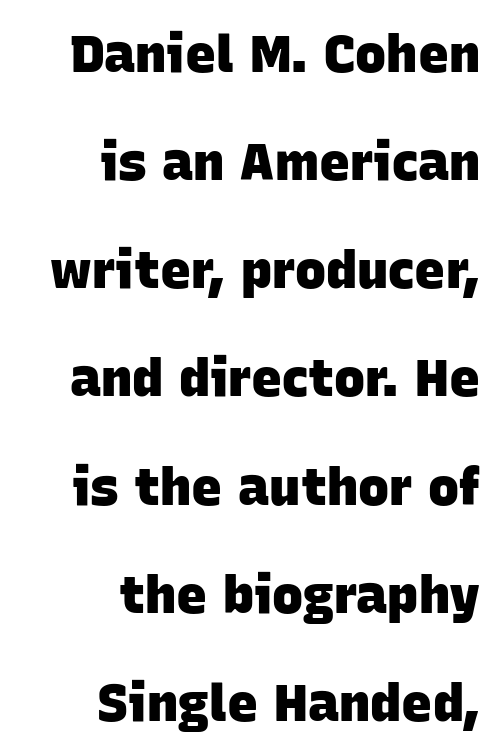
Nope, no serifs anywhere on these letters. Heft: maximum for text — a bold. Varying glyph widths throughout — classic text-font behaviour. Does extra space separate the letters? No, they use regular spacing.
